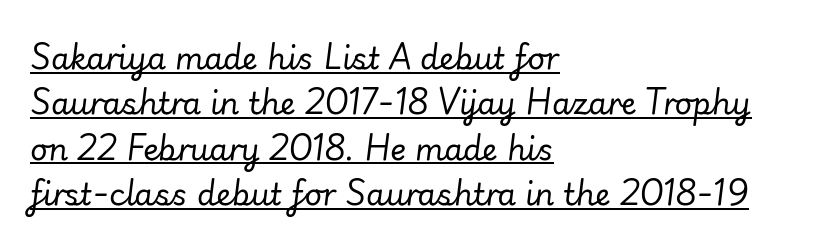
The image shows 30 px regular-weight type, italic (leaning right); set left-aligned, normal line spacing (1.51x), normal letter spacing, underlined; low stroke contrast and a small x-height.
